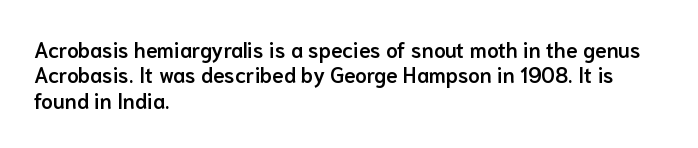
{"italic": "no", "bold": "semi", "underline": "no", "align": "left", "line_spacing_ratio": 1.21, "letter_spacing": "normal", "letter_spacing_em": 0.0, "glyph_px": 21}
